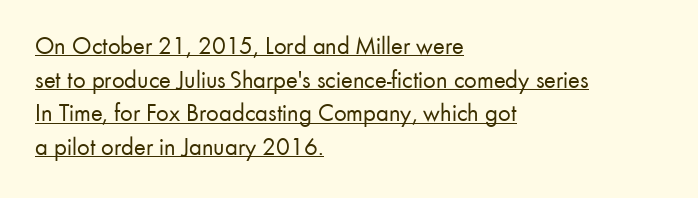
{"italic": "no", "bold": "no", "underline": "yes", "align": "left", "line_spacing": "normal", "line_spacing_ratio": 1.35, "letter_spacing": "normal", "letter_spacing_em": 0.0, "glyph_px": 25}
